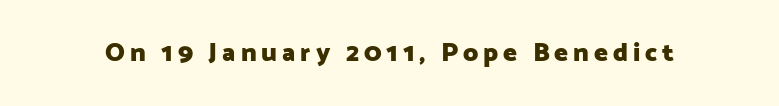
The image shows 26 px bold type, upright; set not underlined.
